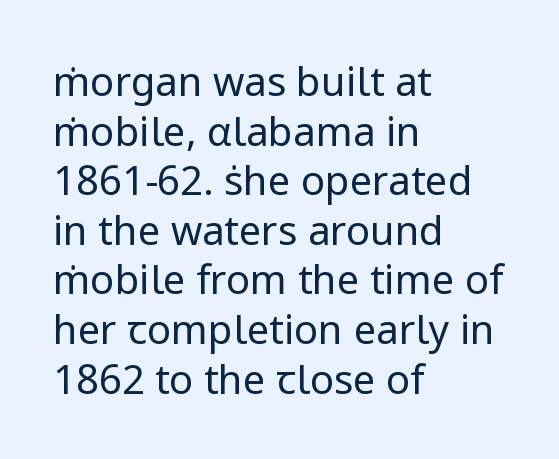
Q: Is the text bold? A: No.
Q: Is the text italic (slanted)? A: No, it is upright.
Q: Is the typeface a serif or a sans-serif typeface? A: Sans-serif.
Q: Is the text underlined? A: No.
Q: How is the paragraph aligned? A: Left-aligned.
Q: Is the spacing between letters normal or unusually wide? A: Normal.
Q: Width (condensed, normal, or wide)? A: Normal.
Q: Stroke contrast? A: Low.
Q: x-height? A: Medium.
Q: Monospaced? A: No.
